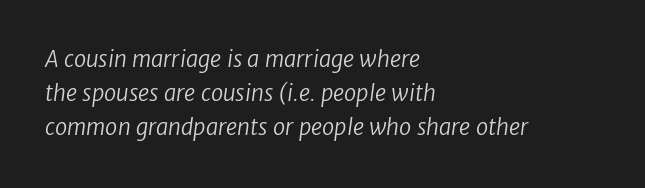
The image shows 22 px text type; set left-aligned, normal line spacing (1.55x), normal letter spacing, not underlined.
